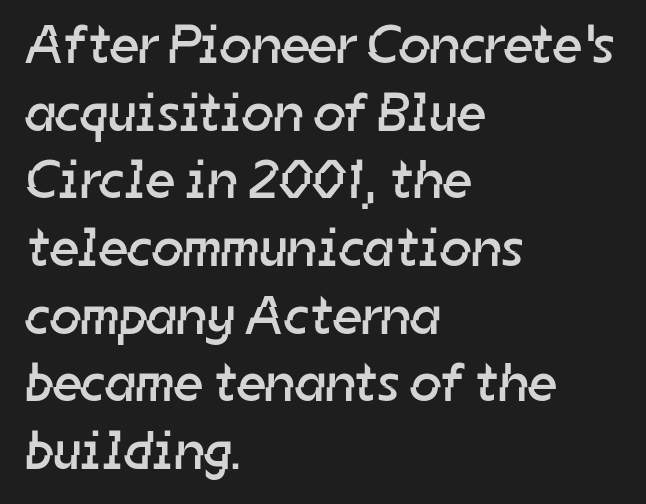
The image shows 55 px regular-weight sans-serif type; set left-aligned, line spacing 1.23x, normal letter spacing, not underlined; low stroke contrast and a medium x-height.
